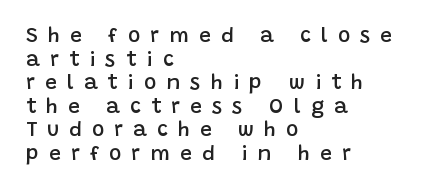
Q: Is the text bold? A: Semi-bold.
Q: Is the text italic (slanted)? A: No, it is upright.
Q: Is the text underlined? A: No.
Q: How is the paragraph aligned? A: Left-aligned.
Q: Is the spacing between letters normal or unusually wide? A: Unusually wide.
Q: Is the spacing between lines tight, normal or loose? A: Tight.
